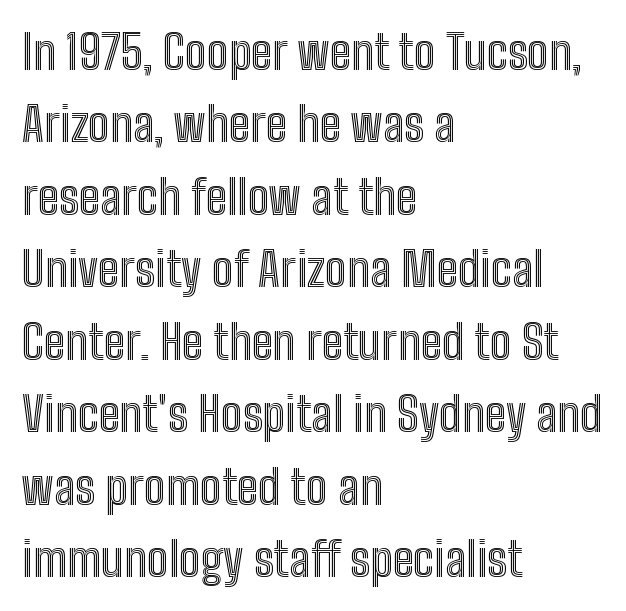
The image shows 48 px condensed type, upright; set left-aligned, normal line spacing (1.51x), normal letter spacing, not underlined; a medium x-height.
